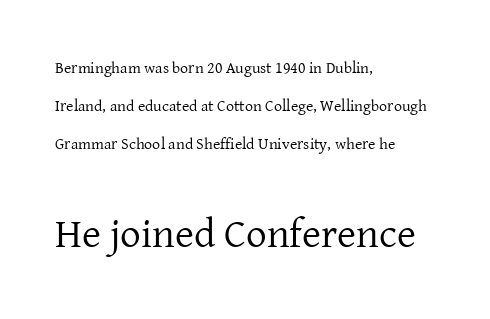
Q: Is the text bold? A: No.
Q: Is the text italic (slanted)? A: No, it is upright.
Q: Is the typeface a serif or a sans-serif typeface? A: Serif.
Q: Is the text underlined? A: No.
Q: How is the paragraph aligned? A: Left-aligned.
Q: Is the spacing between letters normal or unusually wide? A: Normal.
Q: Is the spacing between lines tight, normal or loose? A: Loose.
Q: Which block of text is set in a larger size, the first (top) or the second (bottom)? A: The second (bottom) one.
Q: Width (condensed, normal, or wide)? A: Normal.
Q: Stroke contrast? A: Low.
Q: x-height? A: Medium.
Q: Monospaced? A: No.
